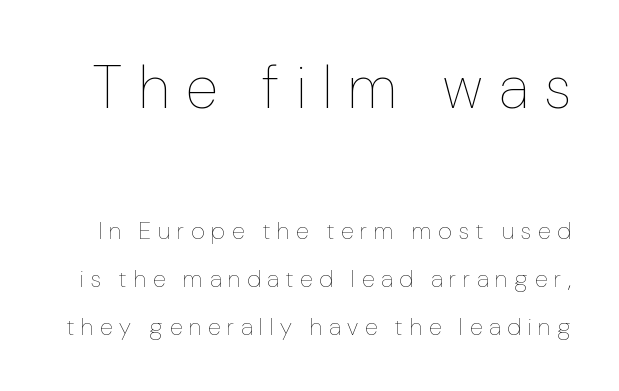
{"italic": "no", "bold": "no", "weight": "thin", "width": "condensed", "stroke_contrast": "low", "x_height": "medium", "monospaced": "no", "underline": "no", "line_spacing": "loose", "line_spacing_ratio": 1.99, "letter_spacing": "wide", "letter_spacing_em": 0.28, "larger_block": "first", "size_ratio": 2.5, "glyph_px": 60}
